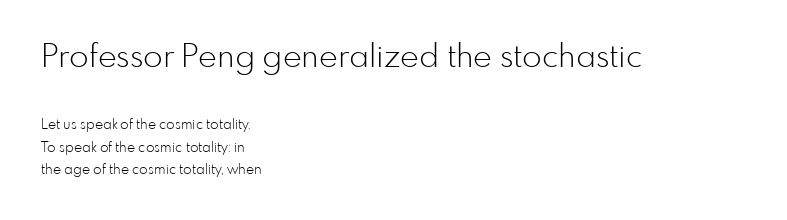
Caption: upper text group enlarged, lower text group reduced. The typeface chosen for these lines omits serifs. Default kerning and tracking; the words read as compact shapes. Words float on clear page, feet unadorned.
